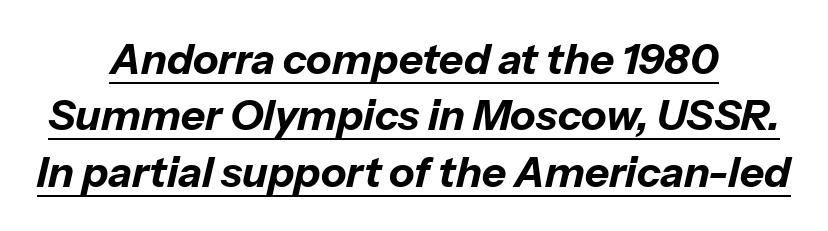
The image shows 42 px bold type, italic (leaning right); set centered, normal line spacing (1.34x), normal letter spacing, underlined; low stroke contrast and a medium x-height.
